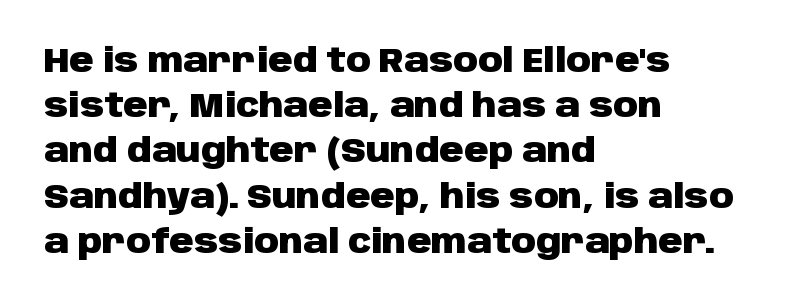
{"serif": "no", "italic": "no", "bold": "yes", "weight": "heavy", "width": "normal", "stroke_contrast": "low", "x_height": "large", "monospaced": "no", "underline": "no", "align": "left", "line_spacing": "normal", "line_spacing_ratio": 1.33, "letter_spacing": "normal", "letter_spacing_em": 0.0, "glyph_px": 34}
